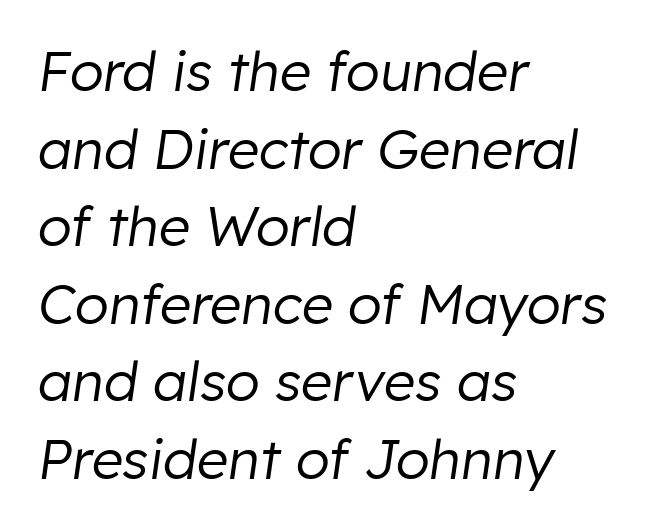
Q: Is the text bold? A: No.
Q: Is the text italic (slanted)? A: Yes, it leans right by about 8 degrees.
Q: Is the text underlined? A: No.
Q: How is the paragraph aligned? A: Left-aligned.
Q: Is the spacing between letters normal or unusually wide? A: Normal.
Q: Is the spacing between lines tight, normal or loose? A: Normal.
Q: Width (condensed, normal, or wide)? A: Normal.
Q: Stroke contrast? A: Low.
Q: x-height? A: Medium.
Q: Monospaced? A: No.
